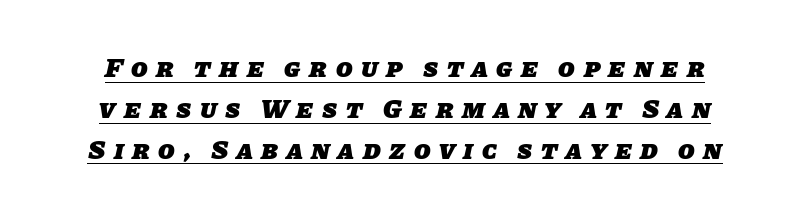
The image shows 27 px bold type; set normal line spacing (1.51x), unusually wide letter spacing (+0.32 em), underlined.
